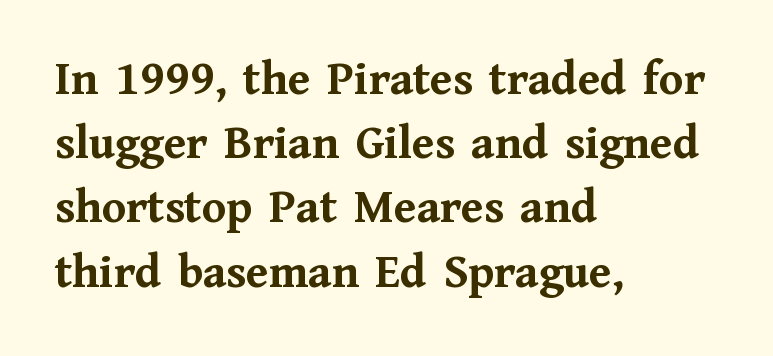
The image shows 49 px semibold serif type, upright; set left-aligned, normal line spacing (1.31x), normal letter spacing, not underlined; medium stroke contrast and a medium x-height.
